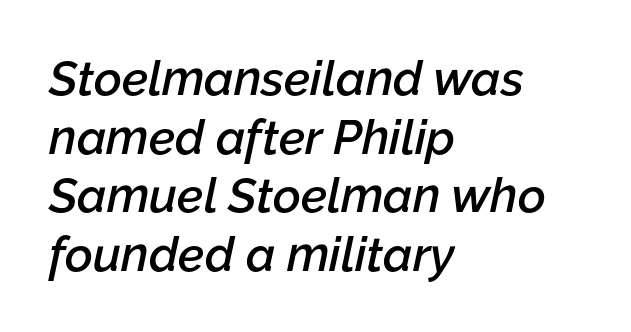
Q: Is the text bold? A: Semi-bold.
Q: Is the text italic (slanted)? A: Yes, it leans right by about 12 degrees.
Q: Is the text underlined? A: No.
Q: How is the paragraph aligned? A: Left-aligned.
Q: Is the spacing between letters normal or unusually wide? A: Normal.
Q: Width (condensed, normal, or wide)? A: Normal.
Q: Stroke contrast? A: Low.
Q: x-height? A: Medium.
Q: Monospaced? A: No.
